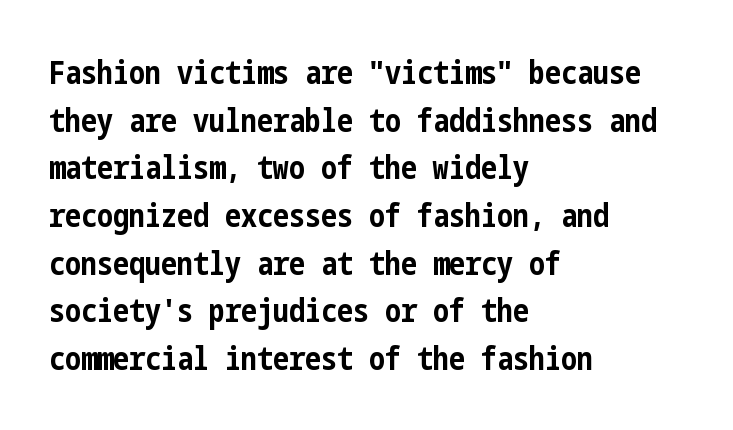
The image shows 32 px bold, condensed sans-serif type, upright; set left-aligned, normal line spacing (1.49x), normal letter spacing, not underlined; low stroke contrast and a medium x-height.
